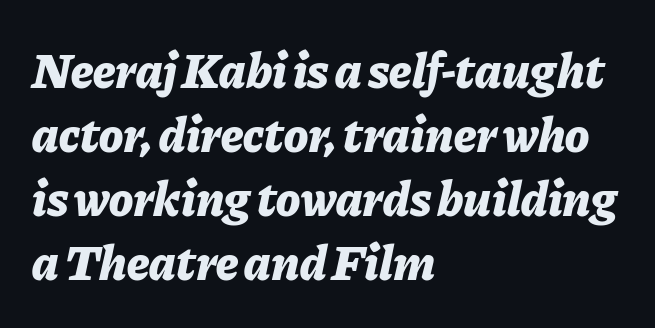
{"italic": "yes", "lean": "right", "slant_degrees": 11, "bold": "yes", "weight": "bold", "width": "normal", "stroke_contrast": "low", "x_height": "medium", "monospaced": "no", "underline": "no", "align": "left", "line_spacing": "normal", "line_spacing_ratio": 1.28, "letter_spacing": "normal", "letter_spacing_em": 0.0, "glyph_px": 50}
